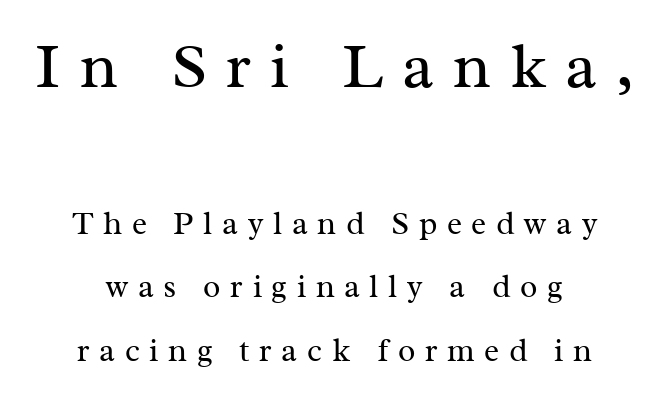
Q: Is the text bold? A: No.
Q: Is the text italic (slanted)? A: No, it is upright.
Q: Is the typeface a serif or a sans-serif typeface? A: Serif.
Q: Is the text underlined? A: No.
Q: How is the paragraph aligned? A: Centered.
Q: Is the spacing between letters normal or unusually wide? A: Unusually wide.
Q: Is the spacing between lines tight, normal or loose? A: Loose.
Q: Which block of text is set in a larger size, the first (top) or the second (bottom)? A: The first (top) one.
Q: Width (condensed, normal, or wide)? A: Normal.
Q: Stroke contrast? A: Medium.
Q: x-height? A: Medium.
Q: Monospaced? A: No.
